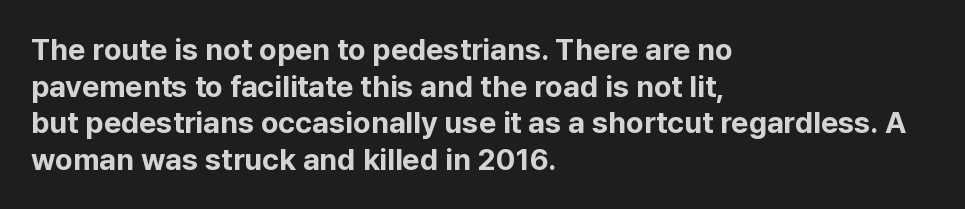
{"serif": "no", "italic": "no", "bold": "yes", "weight": "bold", "width": "normal", "stroke_contrast": "low", "x_height": "medium", "monospaced": "no", "underline": "no", "align": "left", "line_spacing_ratio": 1.22, "letter_spacing": "normal", "letter_spacing_em": 0.0, "glyph_px": 30}
